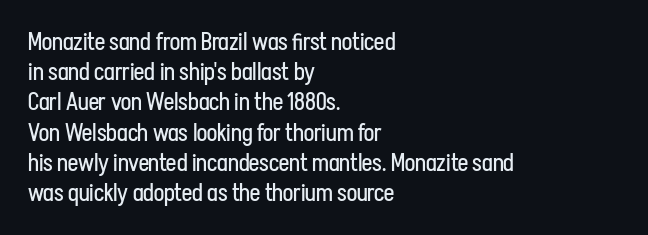
The image shows 24 px text type, upright; set left-aligned, normal line spacing (1.26x), normal letter spacing, not underlined.
